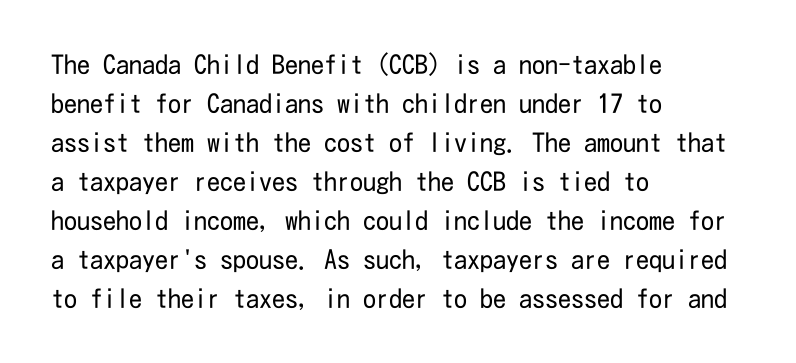
The image shows 26 px text type, upright; set left-aligned, normal line spacing (1.5x), normal letter spacing, not underlined.
